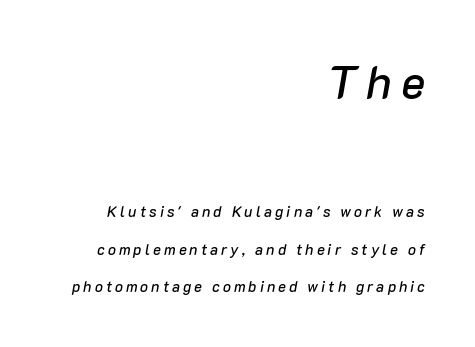
The image shows 46 px text type, italic (leaning right); set right-aligned, loose line spacing (2.49x), unusually wide letter spacing (+0.2 em), not underlined; the first (top) block is 3.07x larger; low stroke contrast and a medium x-height.
